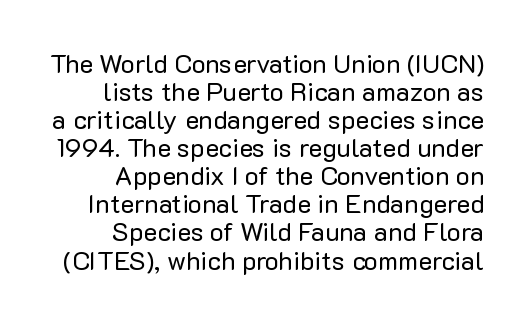
Is the block centered? No — it sits flush against the right margin. The rendering uses a small line-height, squeezing the rows. This is the regular roman posture of the typeface. Here the glyphs are tracked normally, forming tight word shapes.
